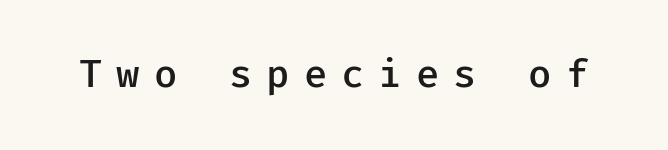
{"serif": "no", "italic": "no", "bold": "semi", "weight": "semibold", "width": "normal", "stroke_contrast": "low", "x_height": "medium", "monospaced": "yes", "underline": "no", "letter_spacing": "wide", "letter_spacing_em": 0.37, "glyph_px": 38}
